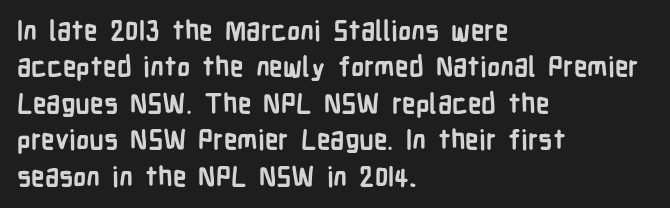
{"italic": "no", "bold": "yes", "underline": "no", "align": "left", "line_spacing": "normal", "line_spacing_ratio": 1.35, "letter_spacing": "normal", "letter_spacing_em": 0.0, "glyph_px": 27}
